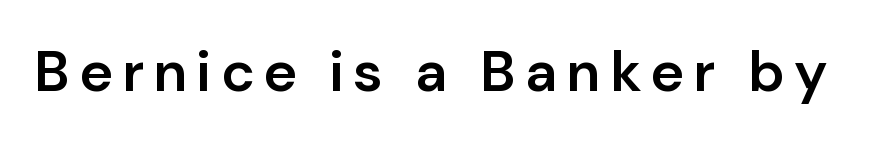
Q: Is the text bold? A: Semi-bold.
Q: Is the text italic (slanted)? A: No, it is upright.
Q: Is the typeface a serif or a sans-serif typeface? A: Sans-serif.
Q: Is the text underlined? A: No.
Q: Width (condensed, normal, or wide)? A: Normal.
Q: Stroke contrast? A: Low.
Q: x-height? A: Medium.
Q: Monospaced? A: No.
